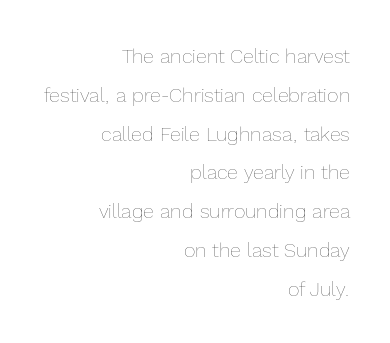
The image shows 20 px text type, upright; set right-aligned, loose line spacing (1.94x), normal letter spacing, not underlined.
